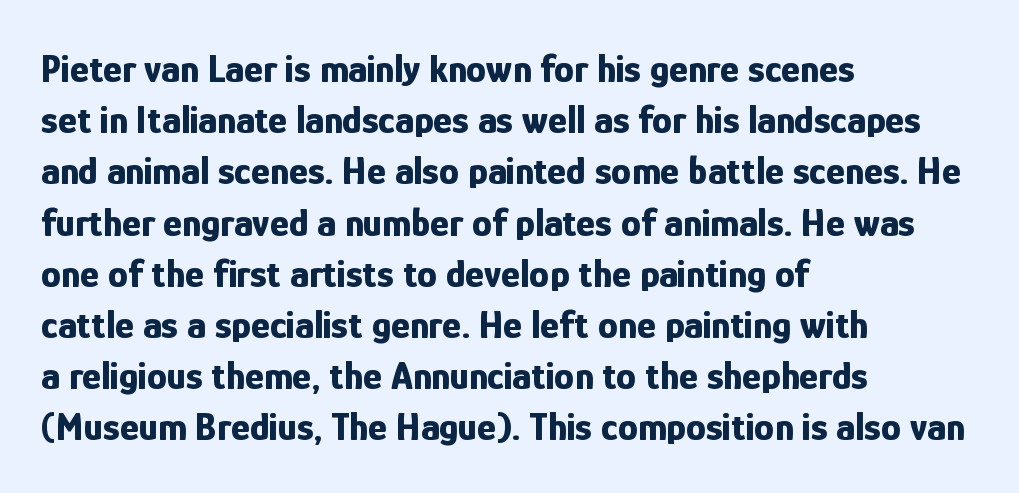
Q: Is the text bold? A: Yes.
Q: Is the text italic (slanted)? A: No, it is upright.
Q: Is the typeface a serif or a sans-serif typeface? A: Sans-serif.
Q: Is the text underlined? A: No.
Q: How is the paragraph aligned? A: Left-aligned.
Q: Is the spacing between letters normal or unusually wide? A: Normal.
Q: Is the spacing between lines tight, normal or loose? A: Normal.
Q: Width (condensed, normal, or wide)? A: Condensed.
Q: Stroke contrast? A: Low.
Q: x-height? A: Medium.
Q: Monospaced? A: No.
